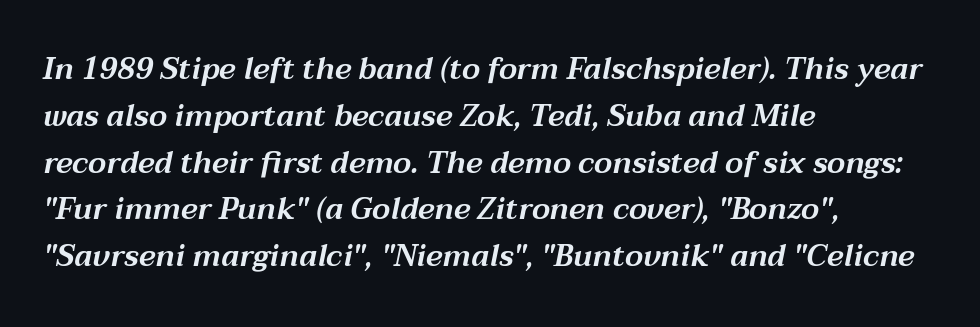
{"italic": "yes", "lean": "right", "slant_degrees": 12, "width": "wide", "stroke_contrast": "medium", "x_height": "medium", "monospaced": "no", "underline": "no", "align": "left", "line_spacing": "normal", "line_spacing_ratio": 1.56, "letter_spacing": "normal", "letter_spacing_em": 0.0, "glyph_px": 30}
